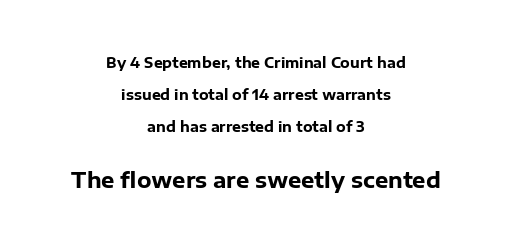
The image shows 21 px bold type, upright; set centered, loose line spacing (2.3x), normal letter spacing, not underlined; the second (bottom) block is 1.5x larger.
